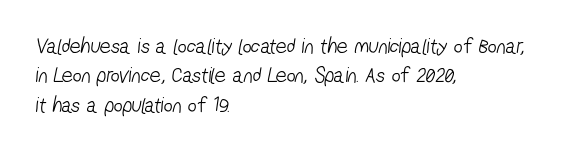
The rendering uses a moderate line-height, typical for paragraphs. Nothing heavy about these letters — not bold at all. In CSS terms this would be text-align: left. No extra tracking has been applied to these lines.
